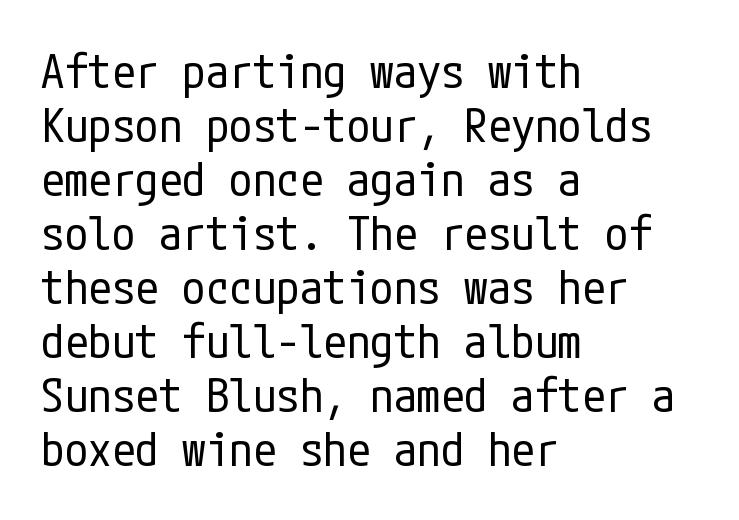
Q: Is the text bold? A: No.
Q: Is the text italic (slanted)? A: No, it is upright.
Q: Is the typeface a serif or a sans-serif typeface? A: Sans-serif.
Q: Is the text underlined? A: No.
Q: How is the paragraph aligned? A: Left-aligned.
Q: Is the spacing between letters normal or unusually wide? A: Normal.
Q: Is the spacing between lines tight, normal or loose? A: Tight.
Q: Width (condensed, normal, or wide)? A: Condensed.
Q: Stroke contrast? A: Low.
Q: x-height? A: Medium.
